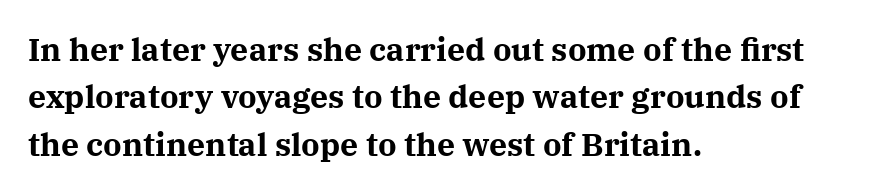
The image shows 32 px bold serif type, upright; set left-aligned, normal line spacing (1.48x), normal letter spacing, not underlined; medium stroke contrast and a medium x-height.
